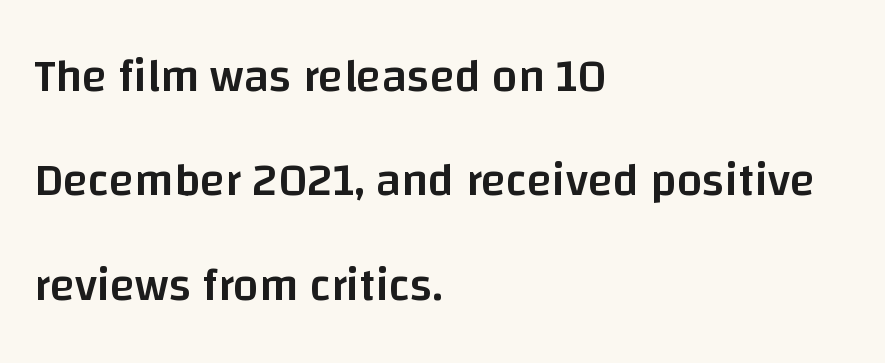
Q: Is the text bold? A: Semi-bold.
Q: Is the text italic (slanted)? A: No, it is upright.
Q: Is the typeface a serif or a sans-serif typeface? A: Sans-serif.
Q: Is the text underlined? A: No.
Q: How is the paragraph aligned? A: Left-aligned.
Q: Is the spacing between letters normal or unusually wide? A: Normal.
Q: Is the spacing between lines tight, normal or loose? A: Loose.
Q: Width (condensed, normal, or wide)? A: Normal.
Q: Stroke contrast? A: Low.
Q: x-height? A: Large.
Q: Monospaced? A: No.
